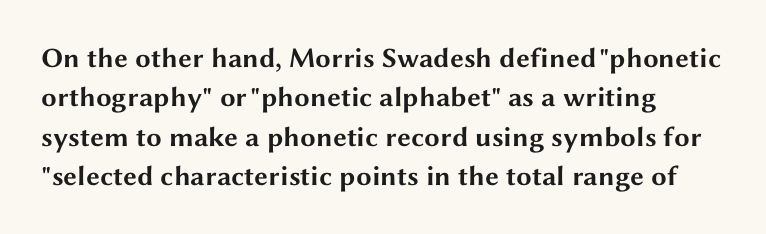
Q: Is the text bold? A: Yes.
Q: Is the text italic (slanted)? A: No, it is upright.
Q: Is the typeface a serif or a sans-serif typeface? A: Sans-serif.
Q: Is the text underlined? A: No.
Q: How is the paragraph aligned? A: Left-aligned.
Q: Is the spacing between letters normal or unusually wide? A: Normal.
Q: Is the spacing between lines tight, normal or loose? A: Normal.
Q: Width (condensed, normal, or wide)? A: Wide.
Q: Stroke contrast? A: Medium.
Q: x-height? A: Medium.
Q: Monospaced? A: No.
